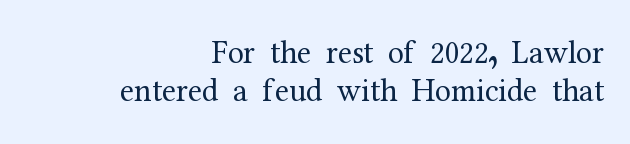
{"serif": "yes", "italic": "no", "bold": "no", "weight": "regular", "width": "normal", "stroke_contrast": "medium", "x_height": "medium", "monospaced": "no", "underline": "no", "align": "right", "line_spacing_ratio": 1.18, "letter_spacing": "normal", "letter_spacing_em": 0.0, "glyph_px": 32}
